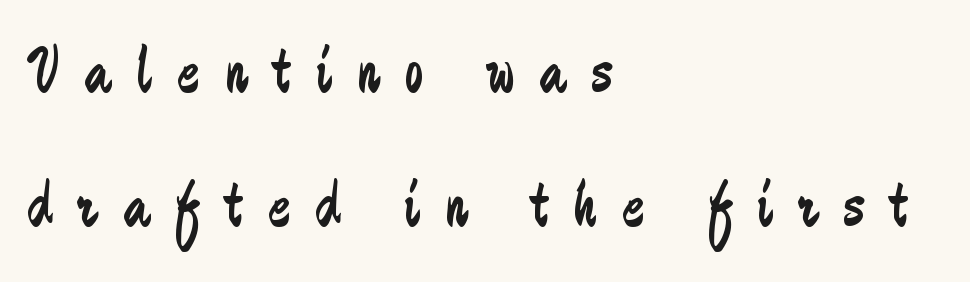
Short and long lines alike share a common starting point at left. The words here are not underlined. Is this a fixed-width face? No — the glyphs have proportional, varying widths. A typesetter would label this face a sans. Letters have the restrained weight of plain body copy at most.
